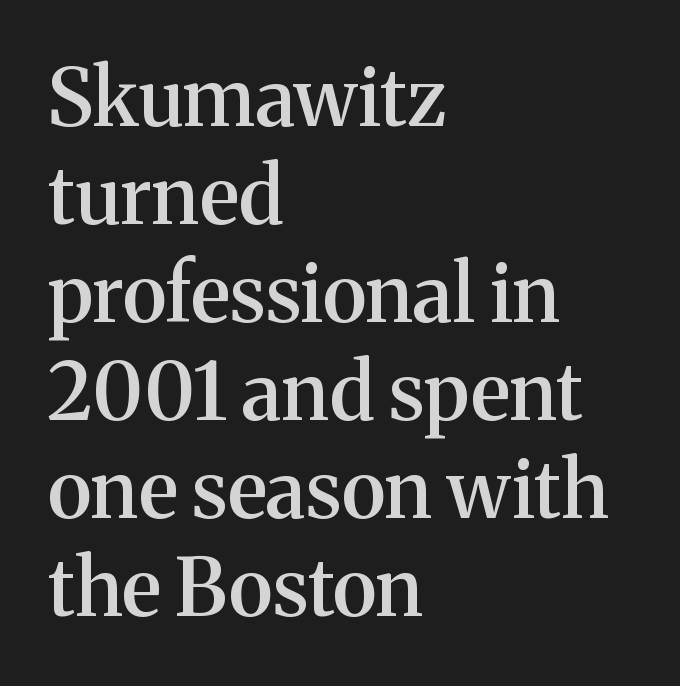
Q: Is the text bold? A: Semi-bold.
Q: Is the text italic (slanted)? A: No, it is upright.
Q: Is the typeface a serif or a sans-serif typeface? A: Serif.
Q: Is the text underlined? A: No.
Q: How is the paragraph aligned? A: Left-aligned.
Q: Is the spacing between letters normal or unusually wide? A: Normal.
Q: Width (condensed, normal, or wide)? A: Normal.
Q: Stroke contrast? A: Medium.
Q: x-height? A: Medium.
Q: Monospaced? A: No.
